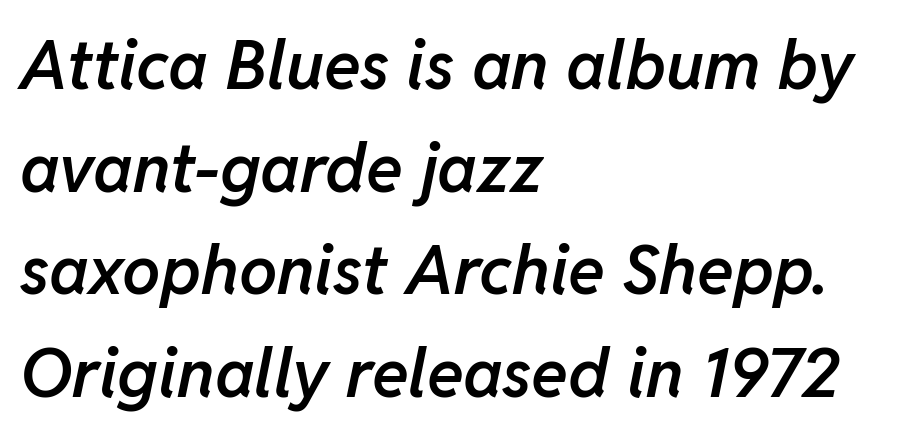
Regarding leading, the lines here are spaced in the standard way. Notice how the passage keeps a crisp vertical edge on the left only. Underlining? Definitely not there. There is no visible air inserted between adjacent glyphs. The typography opts for an oblique posture over an upright one. Proportional: the letters do not fall into vertical columns.
